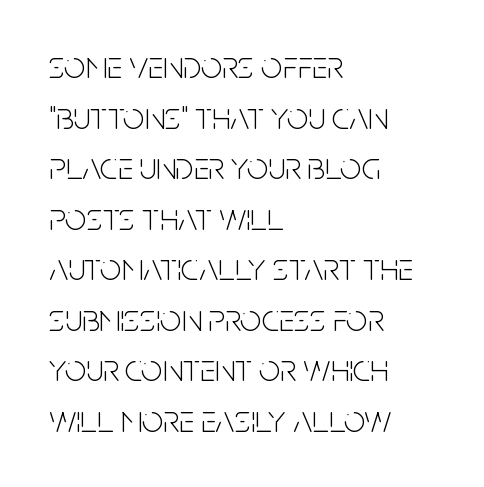
The passage shown is typed in a proportional face where columns would drift. The tracking reads as untouched default to a designer's eye. Ink coverage per letter is moderate at most. Descenders hang freely into open space. Vertically, the passage feels balanced, rows spaced as you'd expect. Stroke terminals: plain, sans-serif.
